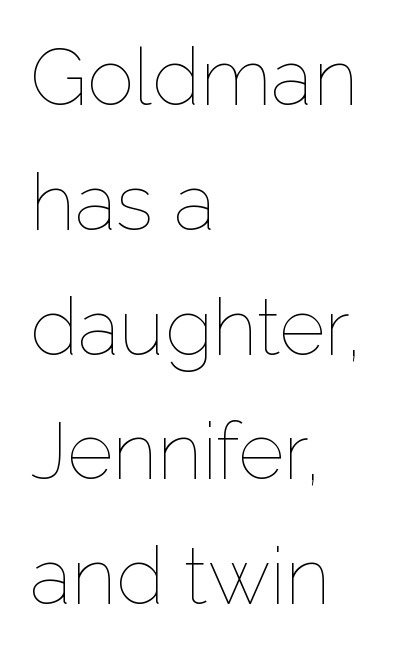
The image shows 79 px thin type, upright; set left-aligned, normal line spacing (1.58x), normal letter spacing, not underlined; low stroke contrast and a medium x-height.
